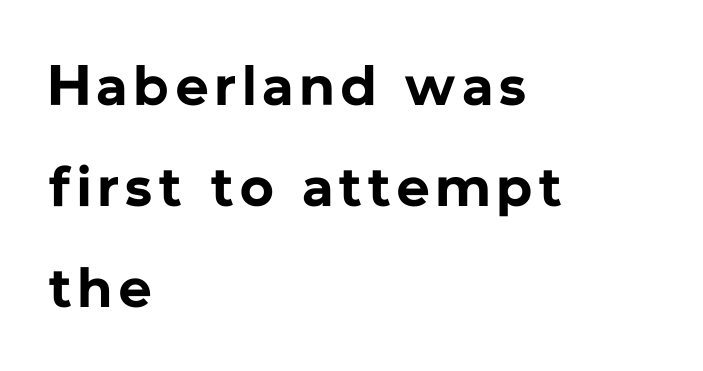
Q: Is the text bold? A: Yes.
Q: Is the text italic (slanted)? A: No, it is upright.
Q: Is the typeface a serif or a sans-serif typeface? A: Sans-serif.
Q: Is the text underlined? A: No.
Q: How is the paragraph aligned? A: Left-aligned.
Q: Width (condensed, normal, or wide)? A: Normal.
Q: Stroke contrast? A: Low.
Q: x-height? A: Medium.
Q: Monospaced? A: No.
